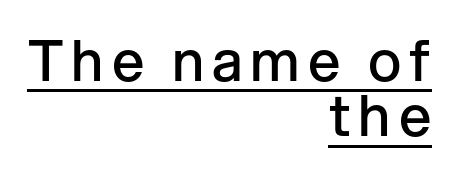
{"serif": "no", "italic": "no", "bold": "semi", "weight": "semibold", "width": "normal", "stroke_contrast": "low", "x_height": "medium", "monospaced": "no", "underline": "yes", "align": "right", "line_spacing": "tight", "line_spacing_ratio": 0.97, "glyph_px": 57}
